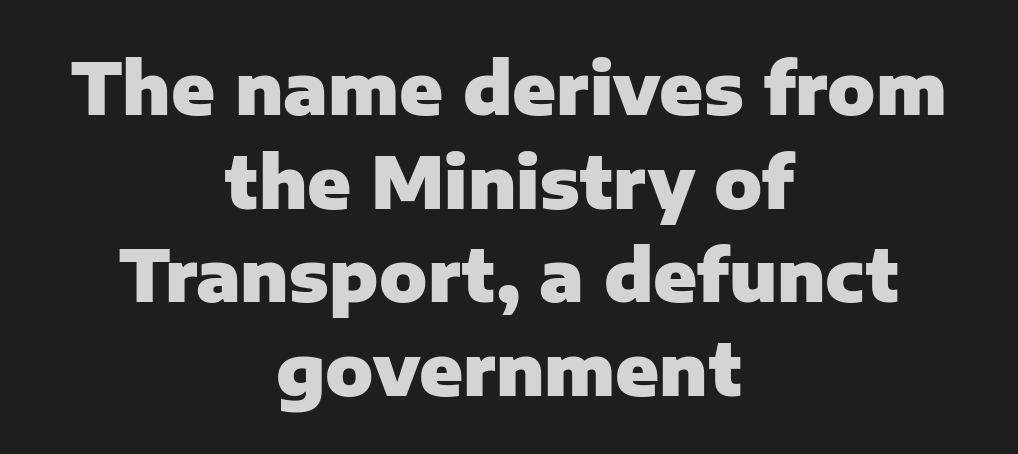
The image shows 71 px heavy sans-serif type, upright; set centered, normal line spacing (1.32x), normal letter spacing, not underlined; low stroke contrast and a medium x-height.
